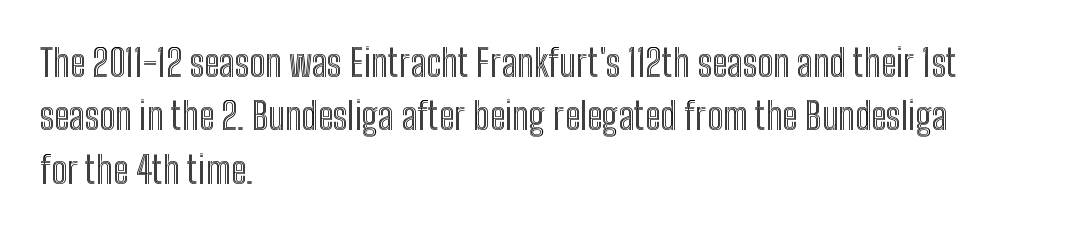
Q: Is the text italic (slanted)? A: No, it is upright.
Q: Is the text underlined? A: No.
Q: How is the paragraph aligned? A: Left-aligned.
Q: Is the spacing between letters normal or unusually wide? A: Normal.
Q: Is the spacing between lines tight, normal or loose? A: Normal.
Q: Width (condensed, normal, or wide)? A: Condensed.
Q: x-height? A: Medium.
Q: Monospaced? A: No.
